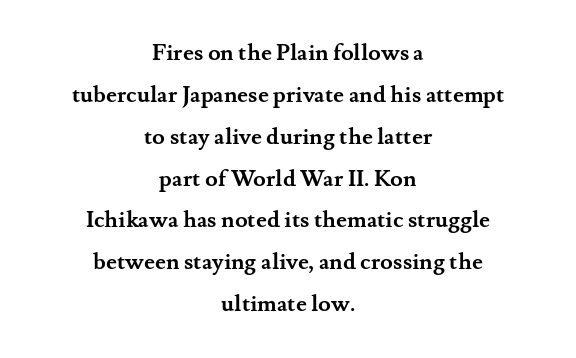
Check the space under the baseline: it is left empty. Each word holds together tightly as a unit, with standard inter-letter gaps. Is the type bold? Yes — the strokes are clearly thick and heavy. Leftover space on each line is divided equally before and after the words. You can tell it's not italic because the verticals are truly vertical.
